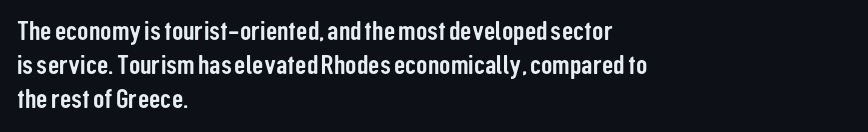
{"serif": "no", "italic": "no", "width": "condensed", "stroke_contrast": "low", "x_height": "medium", "monospaced": "no", "underline": "no", "align": "left", "line_spacing_ratio": 1.22, "letter_spacing": "normal", "letter_spacing_em": 0.0, "glyph_px": 28}
